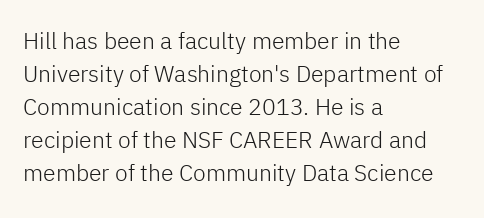
The image shows 23 px text type, upright; set left-aligned, normal line spacing (1.44x), normal letter spacing, not underlined.
